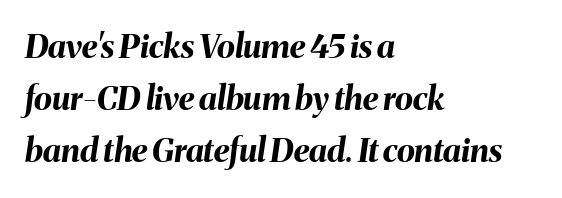
Q: Is the text bold? A: Yes.
Q: Is the text italic (slanted)? A: Yes, it leans right by about 8 degrees.
Q: Is the text underlined? A: No.
Q: How is the paragraph aligned? A: Left-aligned.
Q: Is the spacing between letters normal or unusually wide? A: Normal.
Q: Is the spacing between lines tight, normal or loose? A: Normal.
Q: Width (condensed, normal, or wide)? A: Normal.
Q: Stroke contrast? A: Medium.
Q: x-height? A: Medium.
Q: Monospaced? A: No.
